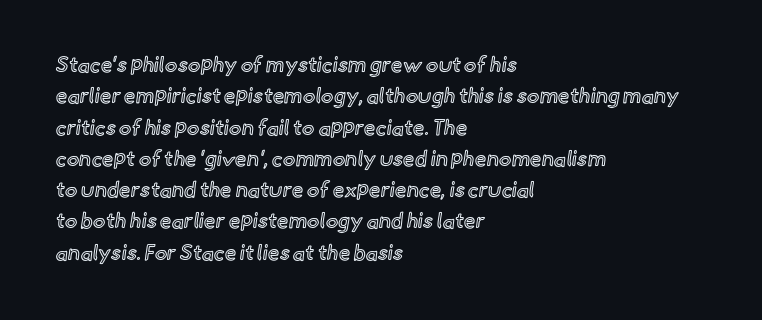
The image shows 21 px text type; set left-aligned, normal line spacing (1.49x), normal letter spacing, not underlined.
